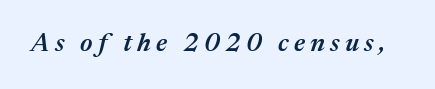
The image shows 26 px text type, italic (leaning right); set unusually wide letter spacing (+0.2 em), not underlined.
